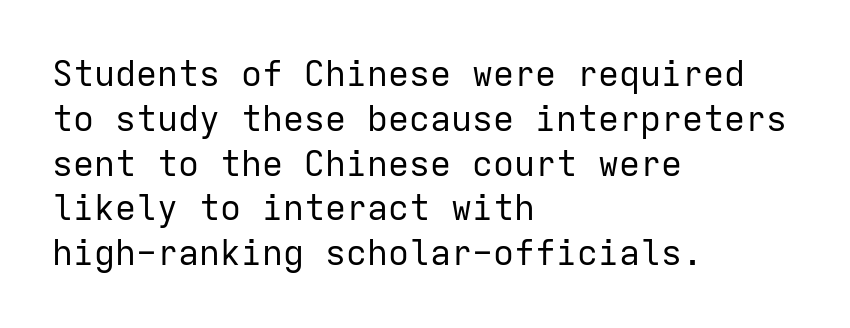
{"serif": "no", "italic": "no", "bold": "no", "weight": "regular", "width": "normal", "stroke_contrast": "low", "x_height": "medium", "monospaced": "yes", "underline": "no", "align": "left", "line_spacing": "normal", "line_spacing_ratio": 1.28, "letter_spacing": "normal", "letter_spacing_em": 0.0, "glyph_px": 35}
